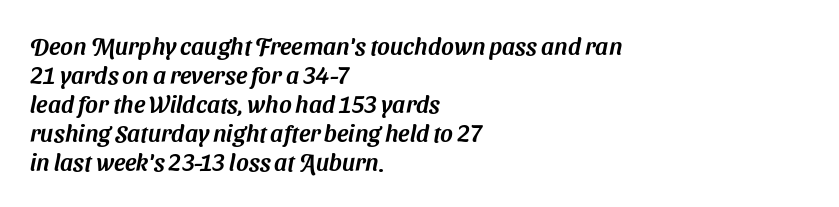
The glyphs are unaccompanied by any horizontal stroke below them. Every row of glyphs begins at an identical x-position on the left. How are the letters spaced? Ordinarily, with no added tracking.
